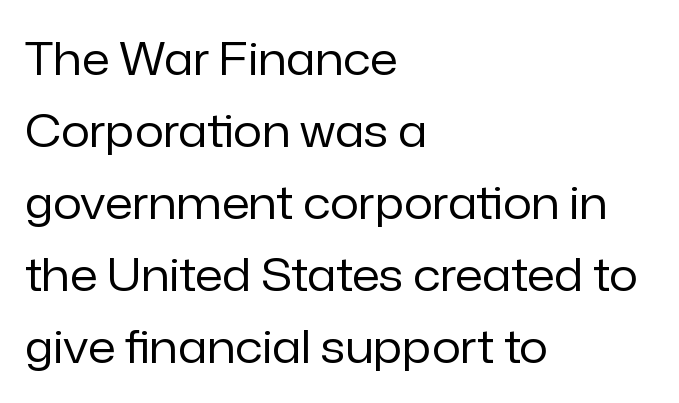
Q: Is the text bold? A: No.
Q: Is the text italic (slanted)? A: No, it is upright.
Q: Is the typeface a serif or a sans-serif typeface? A: Sans-serif.
Q: Is the text underlined? A: No.
Q: How is the paragraph aligned? A: Left-aligned.
Q: Is the spacing between letters normal or unusually wide? A: Normal.
Q: Is the spacing between lines tight, normal or loose? A: Normal.
Q: Width (condensed, normal, or wide)? A: Normal.
Q: Stroke contrast? A: Low.
Q: x-height? A: Medium.
Q: Monospaced? A: No.
